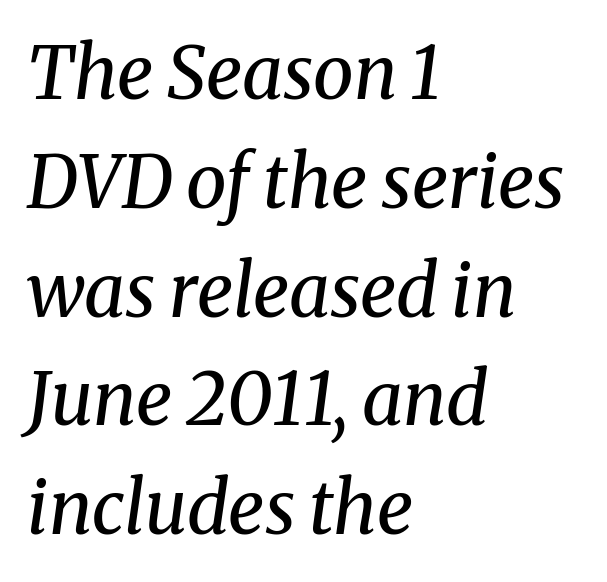
{"serif": "yes", "italic": "yes", "lean": "right", "slant_degrees": 8, "bold": "no", "weight": "regular", "width": "normal", "stroke_contrast": "medium", "x_height": "medium", "monospaced": "no", "underline": "no", "align": "left", "line_spacing": "normal", "line_spacing_ratio": 1.49, "letter_spacing": "normal", "letter_spacing_em": 0.0, "glyph_px": 73}
